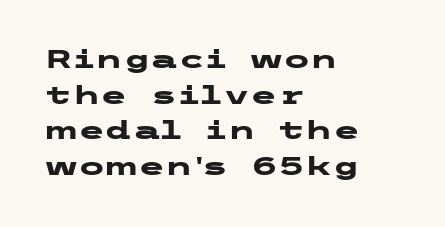
{"italic": "no", "bold": "yes", "underline": "no", "align": "left", "line_spacing": "normal", "line_spacing_ratio": 1.43, "letter_spacing": "normal", "letter_spacing_em": 0.0, "glyph_px": 25}
